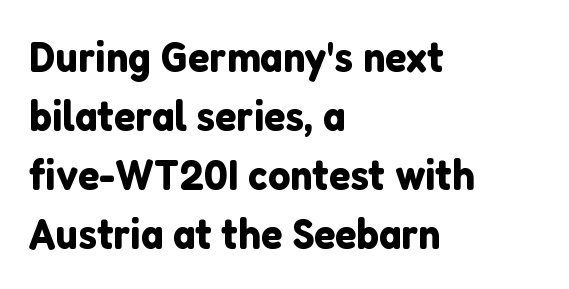
{"serif": "no", "italic": "no", "width": "normal", "stroke_contrast": "low", "x_height": "medium", "monospaced": "no", "underline": "no", "align": "left", "line_spacing": "normal", "line_spacing_ratio": 1.34, "letter_spacing": "normal", "letter_spacing_em": 0.0, "glyph_px": 44}
